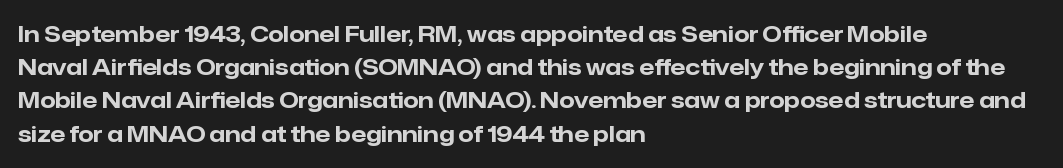
{"italic": "no", "bold": "yes", "underline": "no", "align": "left", "line_spacing": "normal", "line_spacing_ratio": 1.51, "letter_spacing": "normal", "letter_spacing_em": 0.0, "glyph_px": 22}
